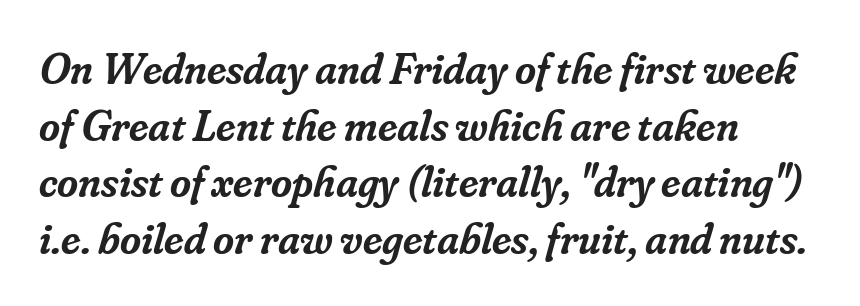
{"serif": "yes", "italic": "yes", "lean": "right", "slant_degrees": 16, "bold": "semi", "weight": "semibold", "width": "normal", "stroke_contrast": "low", "x_height": "small", "monospaced": "no", "underline": "no", "align": "left", "line_spacing": "normal", "line_spacing_ratio": 1.26, "letter_spacing": "normal", "letter_spacing_em": 0.0, "glyph_px": 45}
